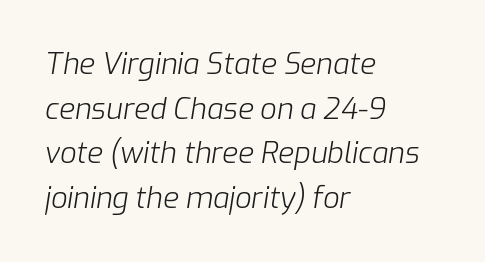
{"italic": "yes", "lean": "right", "slant_degrees": 9, "bold": "no", "weight": "light", "width": "normal", "stroke_contrast": "low", "x_height": "medium", "monospaced": "no", "underline": "no", "align": "left", "line_spacing": "normal", "line_spacing_ratio": 1.54, "letter_spacing": "normal", "letter_spacing_em": 0.0, "glyph_px": 29}
